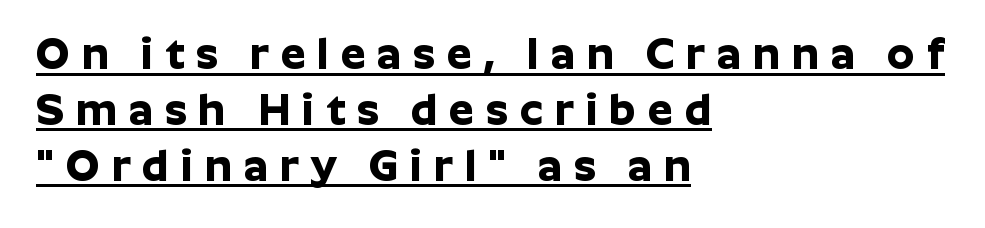
The axis of the letterforms is exactly vertical. In designer terms, the underline attribute is active on this setting. Each line starts at the same left margin while the right side varies. Students, this is bold: see how much ink each stroke carries. This rendering employs a face without finishing strokes, i.e., a sans-serif. The letters advance in unequal steps, a hallmark of proportional type.
